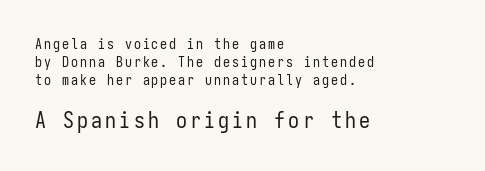
Q: Is the text bold? A: No.
Q: Is the text italic (slanted)? A: No, it is upright.
Q: Is the text underlined? A: No.
Q: How is the paragraph aligned? A: Left-aligned.
Q: Is the spacing between lines tight, normal or loose? A: Normal.
Q: Which block of text is set in a larger size, the first (top) or the second (bottom)? A: The second (bottom) one.
